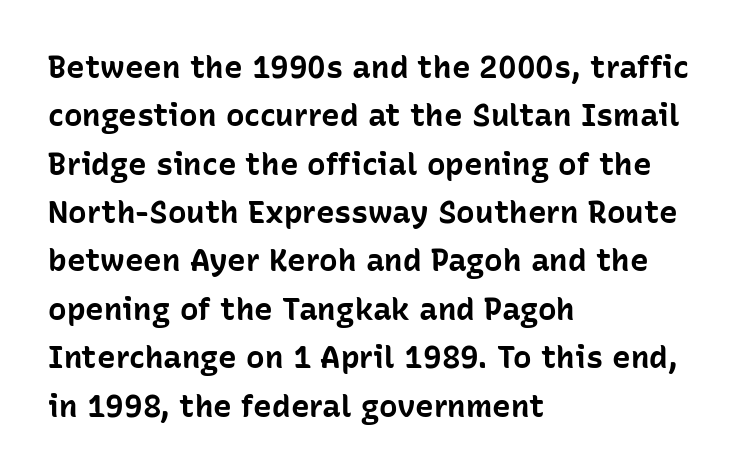
Q: Is the text bold? A: Yes.
Q: Is the text italic (slanted)? A: No, it is upright.
Q: Is the typeface a serif or a sans-serif typeface? A: Sans-serif.
Q: Is the text underlined? A: No.
Q: How is the paragraph aligned? A: Left-aligned.
Q: Is the spacing between letters normal or unusually wide? A: Normal.
Q: Is the spacing between lines tight, normal or loose? A: Normal.
Q: Width (condensed, normal, or wide)? A: Normal.
Q: Stroke contrast? A: Low.
Q: x-height? A: Medium.
Q: Monospaced? A: No.
